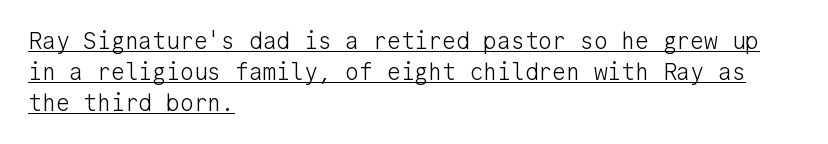
The specimen reads as upright at a glance. Each word holds together tightly as a unit, with standard inter-letter gaps. Heaviness? Minimal to ordinary, like unemphasized prose. Beneath each row of characters lies a ruled line. Quick note: interline space is typical. In CSS terms this would be text-align: left.
